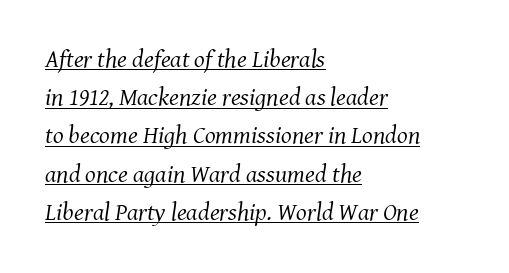
{"italic": "yes", "lean": "right", "slant_degrees": 8, "bold": "no", "underline": "yes", "align": "left", "line_spacing": "normal", "line_spacing_ratio": 1.53, "letter_spacing": "normal", "letter_spacing_em": 0.0, "glyph_px": 25}
